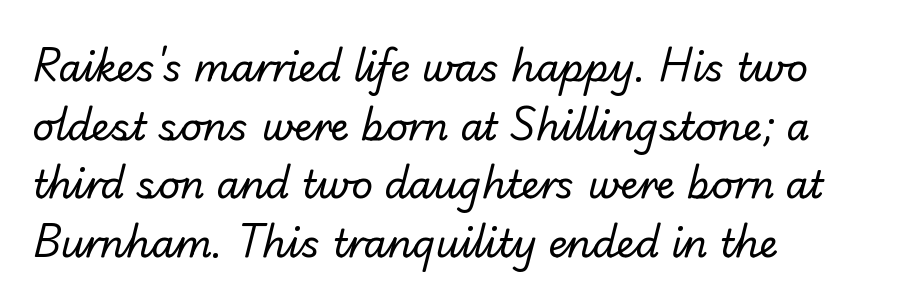
{"serif": "no", "bold": "no", "weight": "regular", "width": "normal", "stroke_contrast": "low", "x_height": "small", "monospaced": "no", "underline": "no", "align": "left", "line_spacing": "normal", "line_spacing_ratio": 1.54, "letter_spacing": "normal", "letter_spacing_em": 0.0, "glyph_px": 38}
